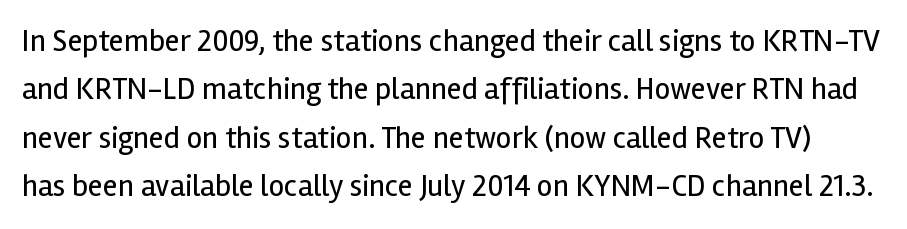
Reading down the column, the eye jumps a familiar distance to each next line. The passage shown is typed in a proportional face where columns would drift. Nope, not italic — everything's standing straight. The zone under the glyphs is completely vacant. Nobody touched the tracking dial on this one.
